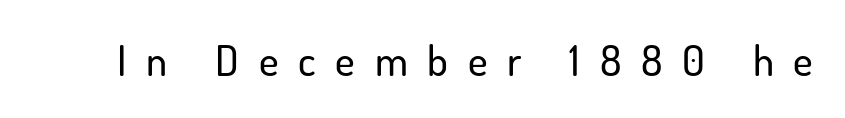
The image shows 42 px sans-serif type, upright; set unusually wide letter spacing (+0.47 em), not underlined; low stroke contrast and a small x-height.
